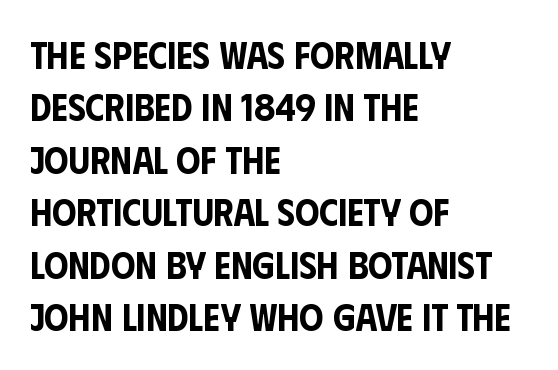
{"serif": "no", "italic": "no", "width": "condensed", "stroke_contrast": "low", "x_height": "large", "monospaced": "no", "underline": "no", "align": "left", "line_spacing": "normal", "line_spacing_ratio": 1.38, "letter_spacing": "normal", "letter_spacing_em": 0.0, "glyph_px": 38}
